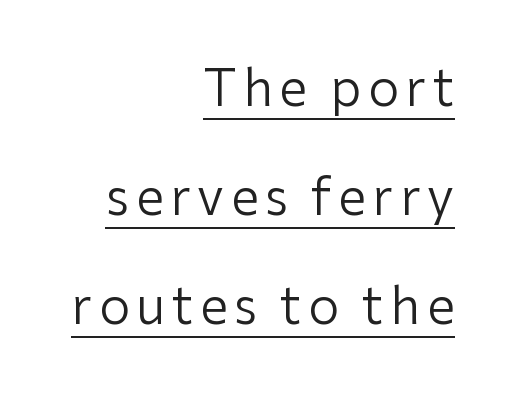
Q: Is the text bold? A: No.
Q: Is the text italic (slanted)? A: No, it is upright.
Q: Is the typeface a serif or a sans-serif typeface? A: Sans-serif.
Q: Is the text underlined? A: Yes.
Q: How is the paragraph aligned? A: Right-aligned.
Q: Is the spacing between lines tight, normal or loose? A: Loose.
Q: Width (condensed, normal, or wide)? A: Normal.
Q: Stroke contrast? A: Low.
Q: x-height? A: Medium.
Q: Monospaced? A: No.
